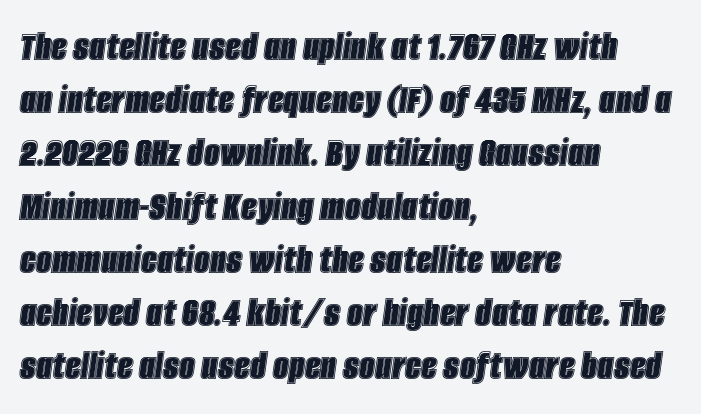
Glance below the letters and you will spot only blank space. The letters sit at their default tracking, neither squeezed nor spread. The whole block is typeset with a tilt. The letters advance in unequal steps, a hallmark of proportional type. Line starts are locked; line ends wander.
